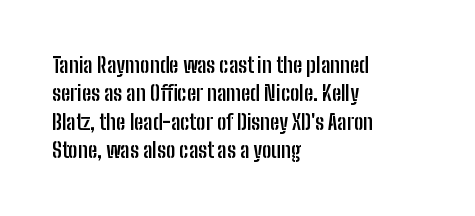
The lines in this sample share a left origin and differ only in where they stop. The block of text has a typical density, with ordinary space between rows. Posture: upright roman. The characters look thick and weighty, a clear bold. Letters rest on an invisible, unmarked baseline. There is no visible air inserted between adjacent glyphs.
